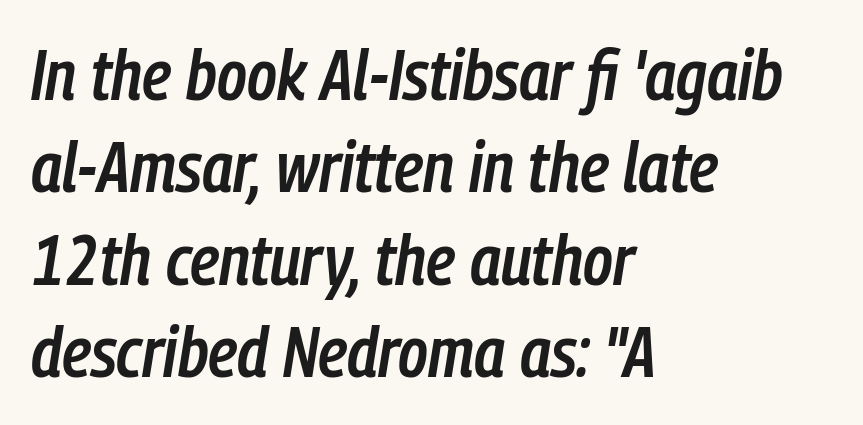
Q: Is the text bold? A: Semi-bold.
Q: Is the text italic (slanted)? A: Yes, it leans right by about 9 degrees.
Q: Is the text underlined? A: No.
Q: How is the paragraph aligned? A: Left-aligned.
Q: Is the spacing between letters normal or unusually wide? A: Normal.
Q: Is the spacing between lines tight, normal or loose? A: Normal.
Q: Width (condensed, normal, or wide)? A: Condensed.
Q: Stroke contrast? A: Low.
Q: x-height? A: Medium.
Q: Monospaced? A: No.
